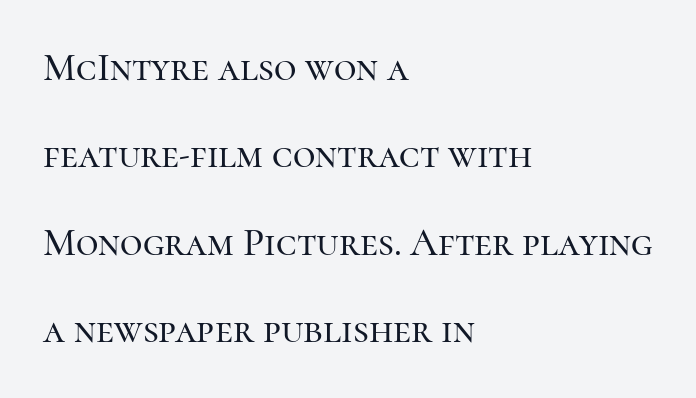
Q: Is the text italic (slanted)? A: No, it is upright.
Q: Is the typeface a serif or a sans-serif typeface? A: Serif.
Q: Is the text underlined? A: No.
Q: How is the paragraph aligned? A: Left-aligned.
Q: Is the spacing between letters normal or unusually wide? A: Normal.
Q: Is the spacing between lines tight, normal or loose? A: Loose.
Q: Width (condensed, normal, or wide)? A: Normal.
Q: Stroke contrast? A: High.
Q: x-height? A: Medium.
Q: Monospaced? A: No.
